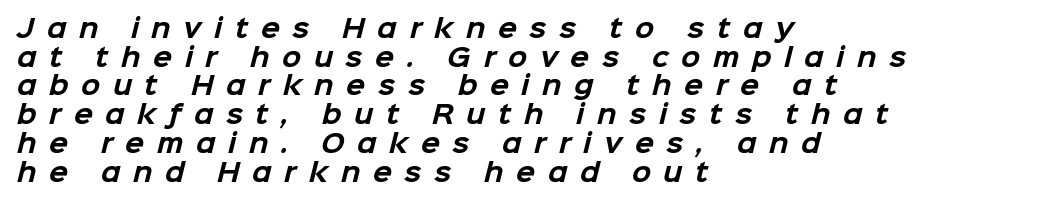
The area under the type is left untouched. These lines carry a lot of weight — the face is fully bold. Does the leading feel generous? Not at all — it's pinched. Alignment: flush left.
